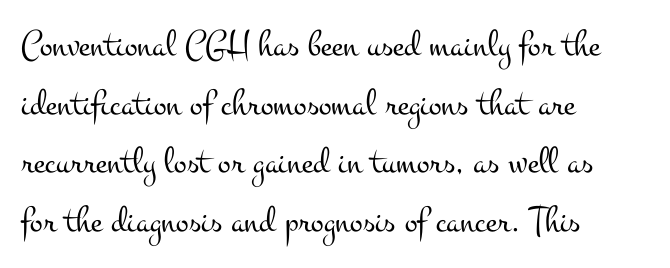
{"serif": "yes", "bold": "no", "weight": "light", "width": "wide", "stroke_contrast": "medium", "x_height": "small", "monospaced": "no", "underline": "no", "align": "left", "line_spacing": "normal", "line_spacing_ratio": 1.54, "letter_spacing": "normal", "letter_spacing_em": 0.0, "glyph_px": 38}
